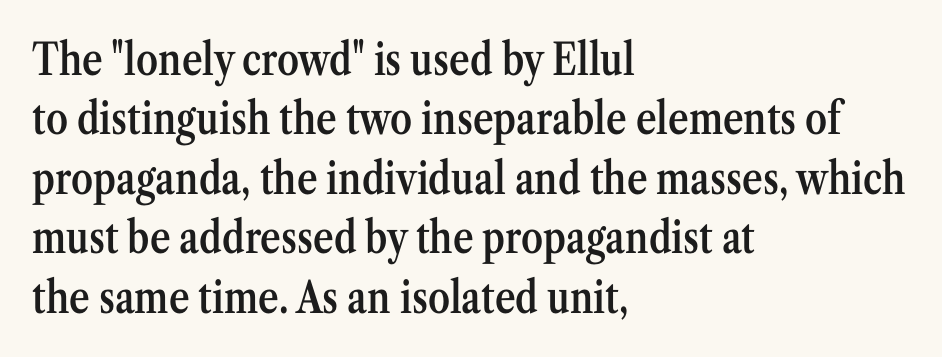
Q: Is the text bold? A: Semi-bold.
Q: Is the text italic (slanted)? A: No, it is upright.
Q: Is the typeface a serif or a sans-serif typeface? A: Serif.
Q: Is the text underlined? A: No.
Q: How is the paragraph aligned? A: Left-aligned.
Q: Is the spacing between letters normal or unusually wide? A: Normal.
Q: Is the spacing between lines tight, normal or loose? A: Normal.
Q: Width (condensed, normal, or wide)? A: Condensed.
Q: Stroke contrast? A: Medium.
Q: x-height? A: Medium.
Q: Monospaced? A: No.
